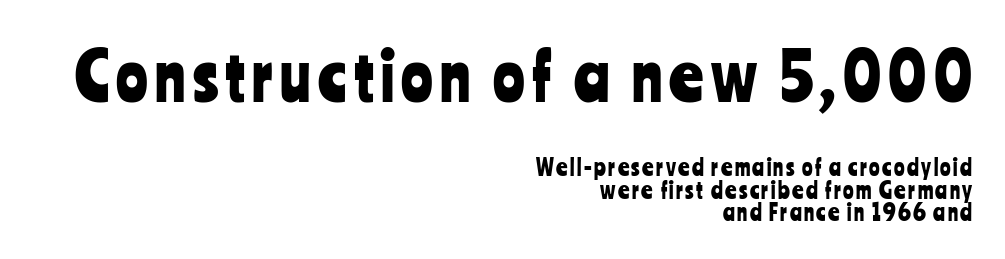
{"serif": "no", "italic": "no", "width": "condensed", "stroke_contrast": "low", "x_height": "medium", "monospaced": "no", "underline": "no", "align": "right", "line_spacing": "tight", "line_spacing_ratio": 1.02, "larger_block": "first", "size_ratio": 3.0, "glyph_px": 66}
